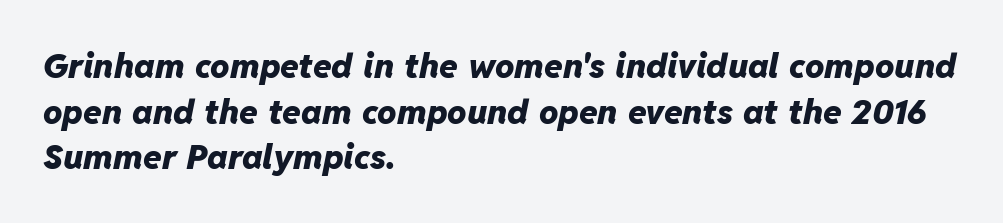
{"italic": "yes", "lean": "right", "slant_degrees": 11, "bold": "yes", "weight": "heavy", "width": "normal", "stroke_contrast": "low", "x_height": "medium", "monospaced": "no", "underline": "no", "align": "left", "line_spacing": "normal", "line_spacing_ratio": 1.34, "letter_spacing": "normal", "letter_spacing_em": 0.0, "glyph_px": 34}
